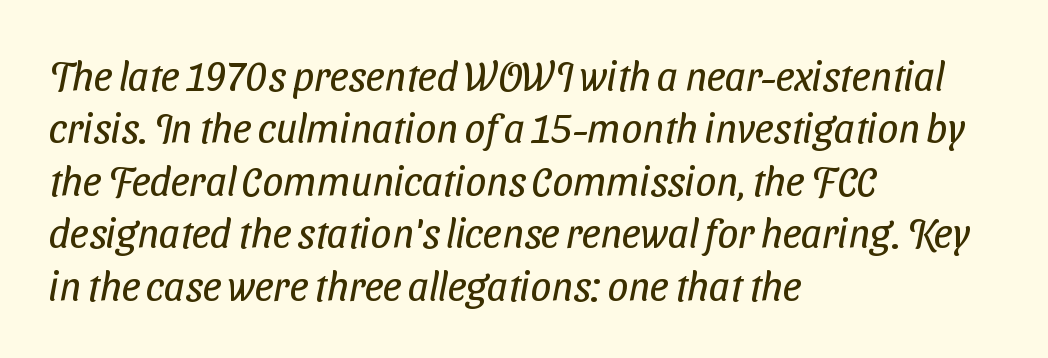
The image shows 41 px regular-weight, condensed sans-serif type; set left-aligned, normal line spacing (1.28x), normal letter spacing, not underlined; low stroke contrast and a medium x-height.
